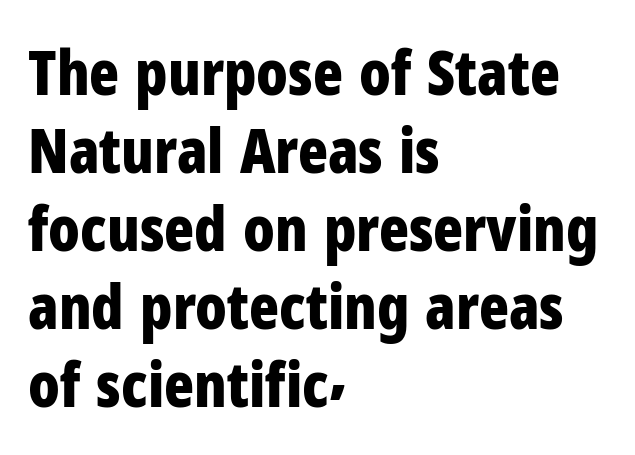
{"serif": "no", "italic": "no", "bold": "yes", "weight": "bold", "width": "condensed", "stroke_contrast": "low", "x_height": "medium", "monospaced": "no", "underline": "no", "align": "left", "line_spacing": "normal", "line_spacing_ratio": 1.26, "letter_spacing": "normal", "letter_spacing_em": 0.0, "glyph_px": 62}
